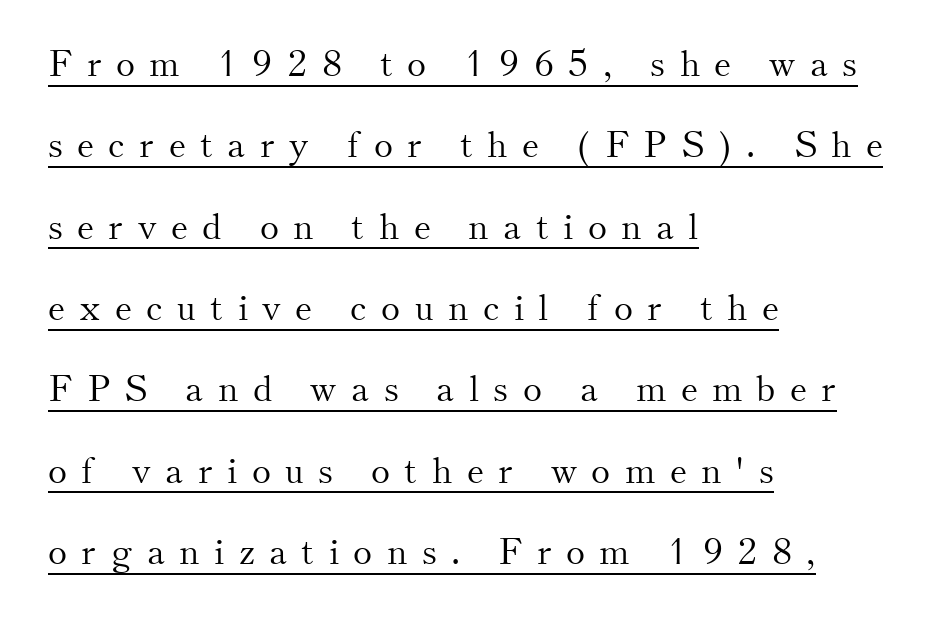
The image shows 36 px light serif type, upright; set left-aligned, loose line spacing (2.26x), unusually wide letter spacing (+0.4 em), underlined; medium stroke contrast and a small x-height.
